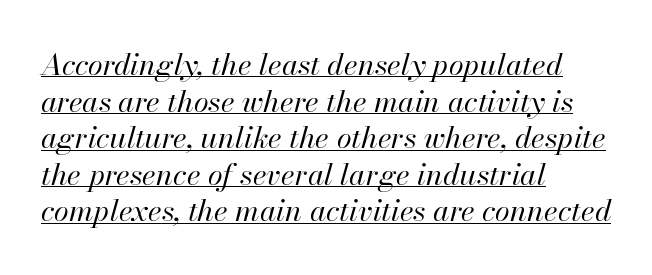
Q: Is the text bold? A: No.
Q: Is the text italic (slanted)? A: Yes, it leans right by about 13 degrees.
Q: Is the text underlined? A: Yes.
Q: How is the paragraph aligned? A: Left-aligned.
Q: Is the spacing between letters normal or unusually wide? A: Normal.
Q: Width (condensed, normal, or wide)? A: Normal.
Q: Stroke contrast? A: High.
Q: x-height? A: Small.
Q: Monospaced? A: No.
